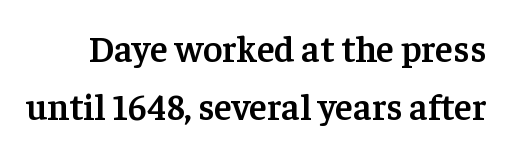
The image shows 37 px semibold serif type, upright; set normal line spacing (1.58x), normal letter spacing, not underlined; low stroke contrast and a medium x-height.
